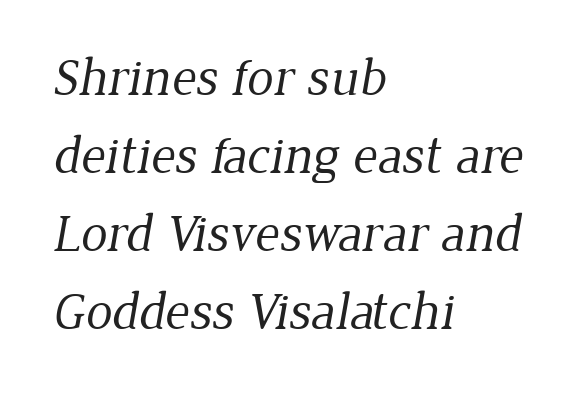
{"serif": "yes", "bold": "no", "weight": "regular", "width": "normal", "stroke_contrast": "low", "x_height": "medium", "monospaced": "no", "underline": "no", "align": "left", "line_spacing": "normal", "line_spacing_ratio": 1.47, "letter_spacing": "normal", "letter_spacing_em": 0.0, "glyph_px": 53}
